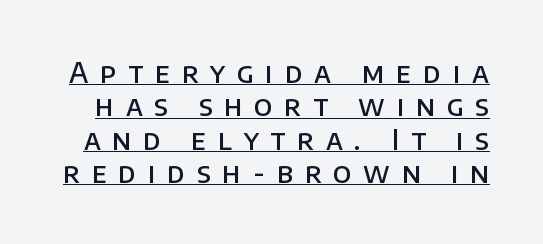
The image shows 28 px semibold sans-serif type, upright; set line spacing 1.19x, unusually wide letter spacing (+0.42 em), underlined; low stroke contrast and a large x-height.
